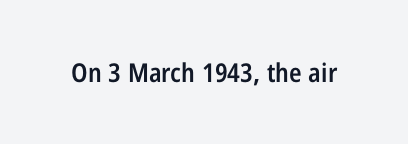
The image shows 26 px text type, upright; set normal letter spacing, not underlined.
